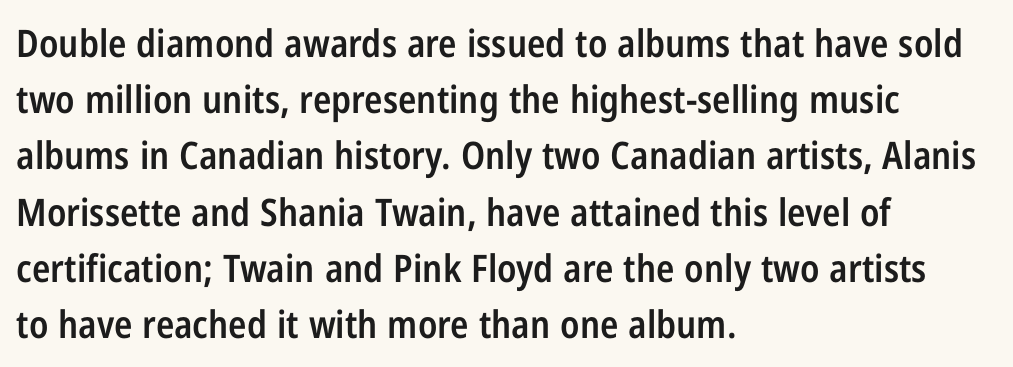
{"serif": "no", "italic": "no", "bold": "semi", "weight": "semibold", "width": "condensed", "stroke_contrast": "low", "x_height": "medium", "monospaced": "no", "underline": "no", "align": "left", "line_spacing": "normal", "line_spacing_ratio": 1.48, "letter_spacing": "normal", "letter_spacing_em": 0.0, "glyph_px": 38}
